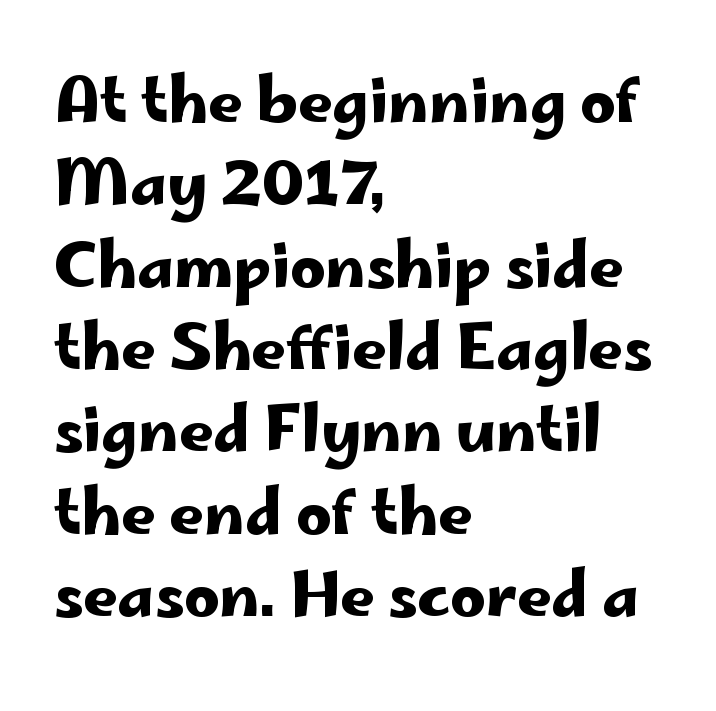
Q: Is the text italic (slanted)? A: No, it is upright.
Q: Is the typeface a serif or a sans-serif typeface? A: Sans-serif.
Q: Is the text underlined? A: No.
Q: How is the paragraph aligned? A: Left-aligned.
Q: Is the spacing between letters normal or unusually wide? A: Normal.
Q: Is the spacing between lines tight, normal or loose? A: Normal.
Q: Width (condensed, normal, or wide)? A: Wide.
Q: Stroke contrast? A: Low.
Q: x-height? A: Small.
Q: Monospaced? A: No.
